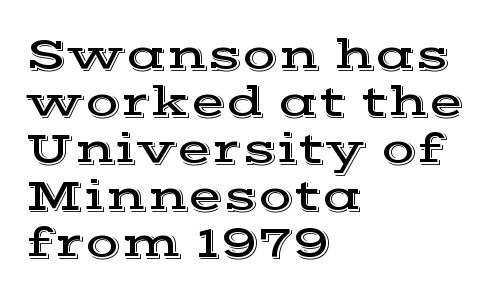
The image shows 46 px wide serif type, upright; set left-aligned, tight line spacing (1.02x), normal letter spacing, not underlined; a medium x-height.
